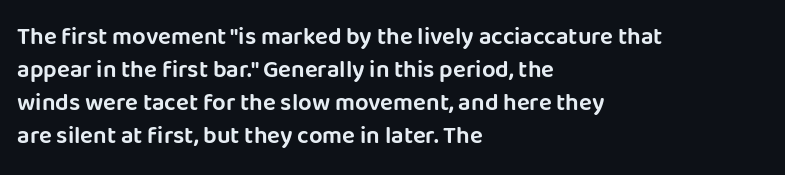
Q: Is the text italic (slanted)? A: No, it is upright.
Q: Is the text underlined? A: No.
Q: How is the paragraph aligned? A: Left-aligned.
Q: Is the spacing between letters normal or unusually wide? A: Normal.
Q: Is the spacing between lines tight, normal or loose? A: Normal.
